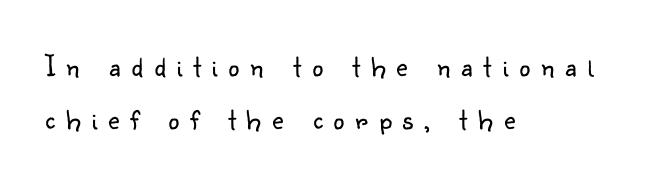
Q: Is the text bold? A: No.
Q: Is the text italic (slanted)? A: No, it is upright.
Q: Is the typeface a serif or a sans-serif typeface? A: Sans-serif.
Q: Is the text underlined? A: No.
Q: How is the paragraph aligned? A: Left-aligned.
Q: Is the spacing between letters normal or unusually wide? A: Unusually wide.
Q: Width (condensed, normal, or wide)? A: Normal.
Q: Stroke contrast? A: Low.
Q: x-height? A: Small.
Q: Monospaced? A: No.
